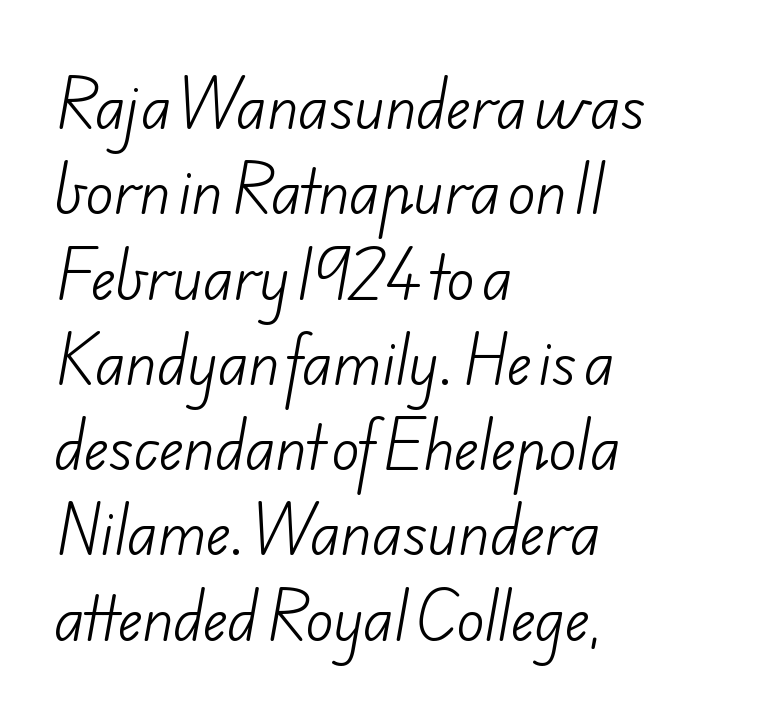
The image shows 58 px light sans-serif type; set left-aligned, normal line spacing (1.47x), normal letter spacing, not underlined; low stroke contrast and a small x-height.
